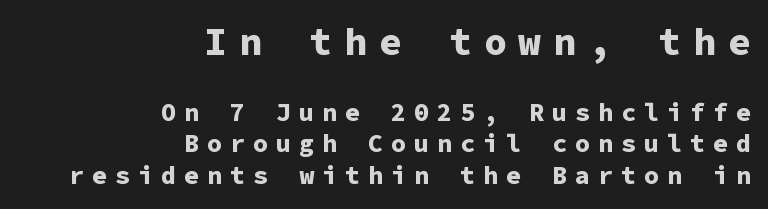
The image shows 38 px bold sans-serif type, upright, monospaced; set right-aligned, normal line spacing (1.27x), unusually wide letter spacing (+0.32 em), not underlined; the first (top) block is 1.52x larger; low stroke contrast and a medium x-height.
